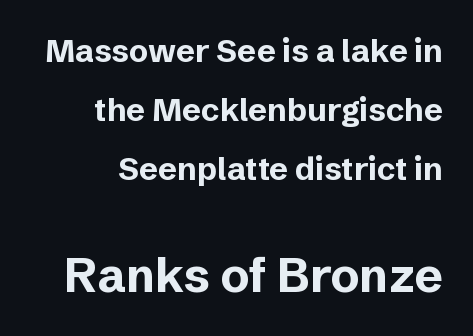
The image shows 48 px bold sans-serif type, upright; set right-aligned, line spacing 1.84x, normal letter spacing, not underlined; the second (bottom) block is 1.5x larger; low stroke contrast and a medium x-height.
